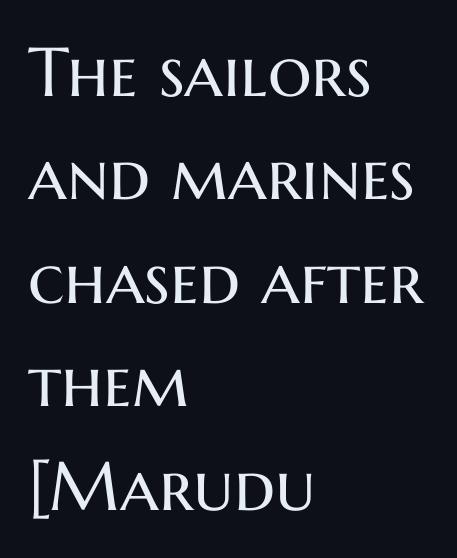
The image shows 69 px regular-weight sans-serif type, upright; set left-aligned, normal line spacing (1.5x), normal letter spacing, not underlined; medium stroke contrast and a medium x-height.
